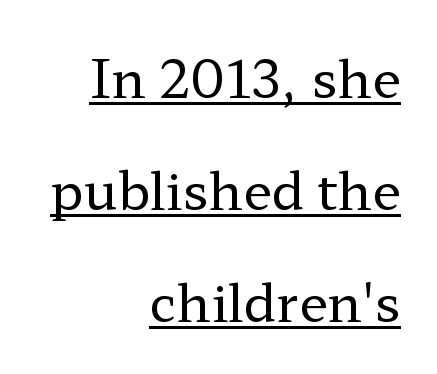
What kind of face is this? One with serifs. This sample has the flowing, uneven cadence of proportional lettering. Horizontal bands of white between lines are thick stripes. The type sits square on the baseline with zero lean.
